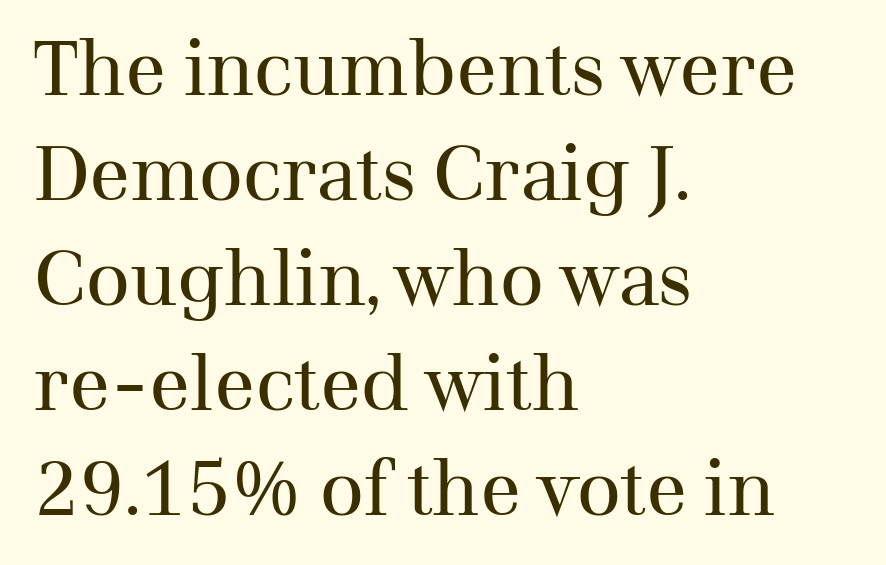
The image shows 76 px regular-weight serif type, upright; set left-aligned, normal line spacing (1.38x), normal letter spacing, not underlined; medium stroke contrast and a medium x-height.
